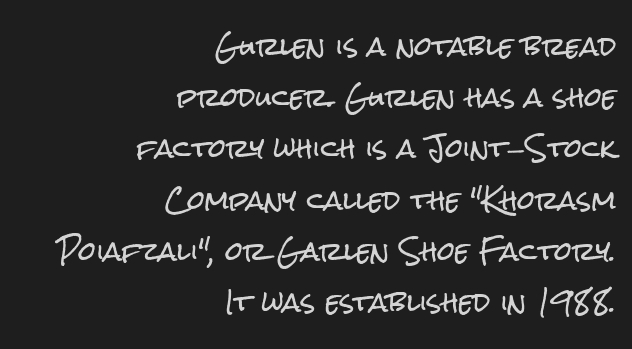
{"italic": "no", "underline": "no", "align": "right", "line_spacing": "loose", "line_spacing_ratio": 2.05, "letter_spacing": "normal", "letter_spacing_em": 0.0, "glyph_px": 25}
